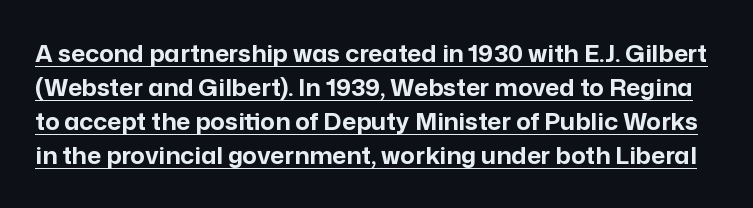
The image shows 24 px bold type, upright; set normal line spacing (1.42x), normal letter spacing, underlined.
